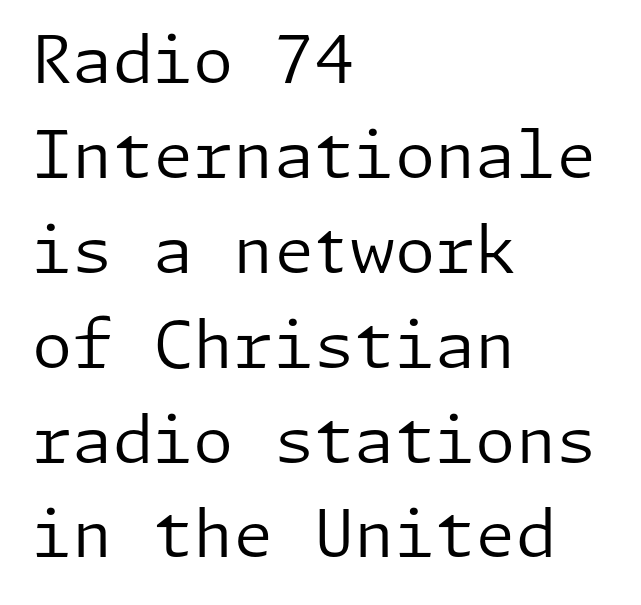
The image shows 65 px regular-weight sans-serif type, upright; set left-aligned, normal line spacing (1.46x), normal letter spacing, not underlined; low stroke contrast and a medium x-height.
